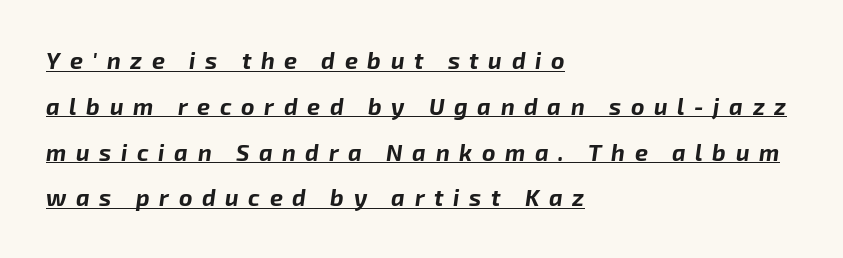
Q: Is the text bold? A: Yes.
Q: Is the text italic (slanted)? A: Yes, it leans right by about 8 degrees.
Q: Is the text underlined? A: Yes.
Q: How is the paragraph aligned? A: Left-aligned.
Q: Is the spacing between letters normal or unusually wide? A: Unusually wide.
Q: Is the spacing between lines tight, normal or loose? A: Loose.
